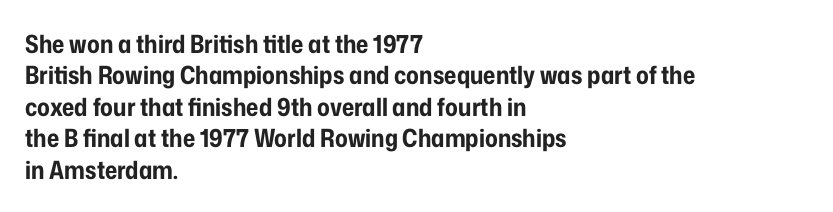
Q: Is the text bold? A: Yes.
Q: Is the text italic (slanted)? A: No, it is upright.
Q: Is the text underlined? A: No.
Q: How is the paragraph aligned? A: Left-aligned.
Q: Is the spacing between letters normal or unusually wide? A: Normal.
Q: Is the spacing between lines tight, normal or loose? A: Normal.
